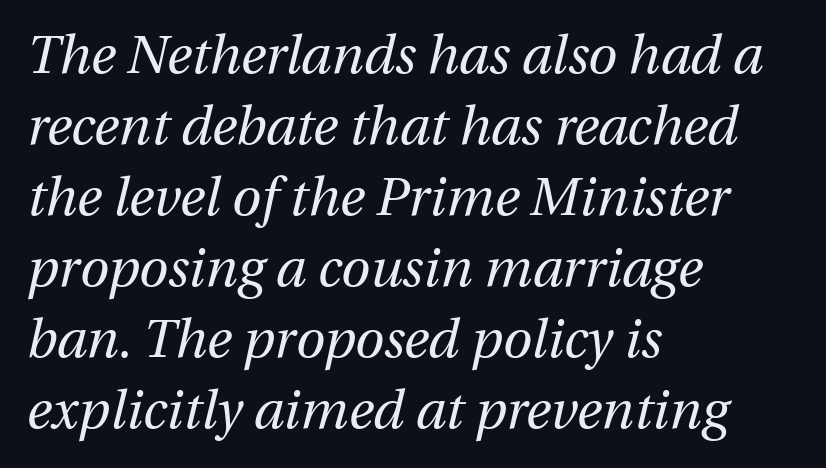
Q: Is the text bold? A: No.
Q: Is the text italic (slanted)? A: Yes, it leans right by about 12 degrees.
Q: Is the text underlined? A: No.
Q: How is the paragraph aligned? A: Left-aligned.
Q: Is the spacing between letters normal or unusually wide? A: Normal.
Q: Is the spacing between lines tight, normal or loose? A: Normal.
Q: Width (condensed, normal, or wide)? A: Normal.
Q: Stroke contrast? A: Medium.
Q: x-height? A: Medium.
Q: Monospaced? A: No.
